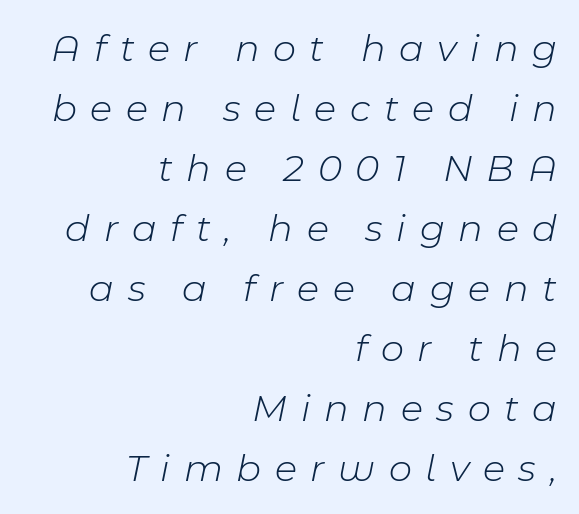
{"italic": "yes", "lean": "right", "slant_degrees": 11, "bold": "no", "weight": "light", "width": "normal", "stroke_contrast": "low", "x_height": "medium", "monospaced": "no", "underline": "no", "align": "right", "line_spacing": "normal", "line_spacing_ratio": 1.5, "letter_spacing": "wide", "letter_spacing_em": 0.34, "glyph_px": 40}
